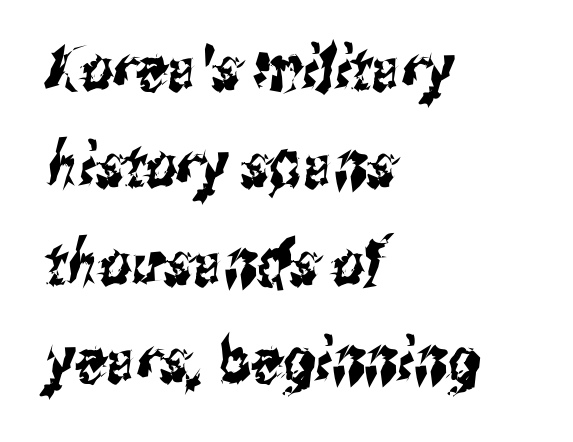
The image shows 62 px condensed sans-serif type; set left-aligned, normal line spacing (1.57x), normal letter spacing, not underlined; medium stroke contrast and a medium x-height.
